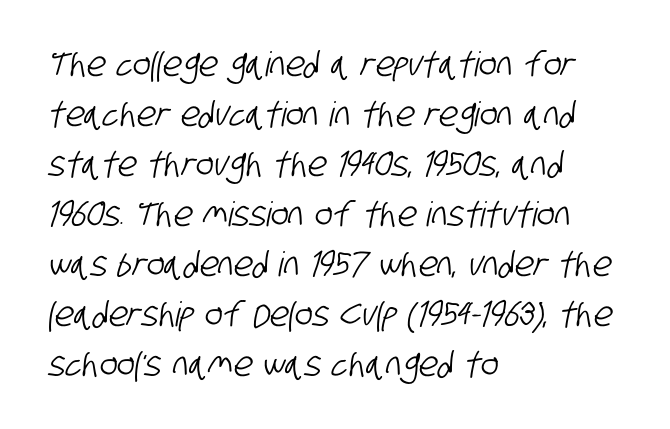
The image shows 34 px condensed sans-serif type; set left-aligned, normal line spacing (1.47x), normal letter spacing, not underlined; low stroke contrast and a large x-height.
